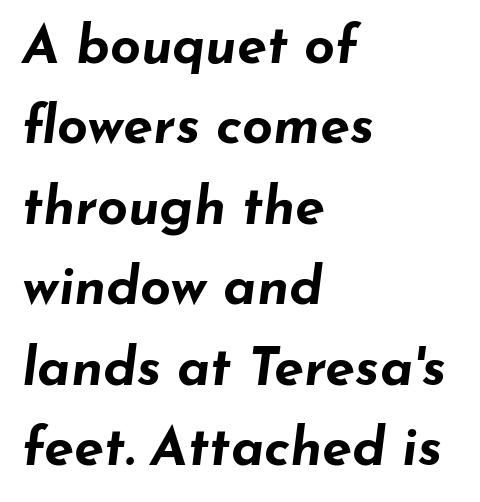
{"italic": "yes", "lean": "right", "slant_degrees": 7, "bold": "yes", "weight": "bold", "width": "wide", "stroke_contrast": "low", "x_height": "small", "monospaced": "no", "underline": "no", "align": "left", "line_spacing": "normal", "line_spacing_ratio": 1.49, "letter_spacing": "normal", "letter_spacing_em": 0.0, "glyph_px": 54}
